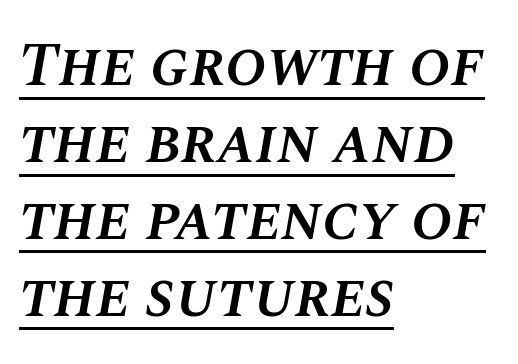
Caption: semibold face, moderately heavy strokes. The paragraph shown leans on its left margin. The letterforms sit shoulder to shoulder at normal distance. The rendered words wear a rule along their underside. The rendering applies a slant to the glyphs. Spacing verdict: proportional, widths tailored to each character.
